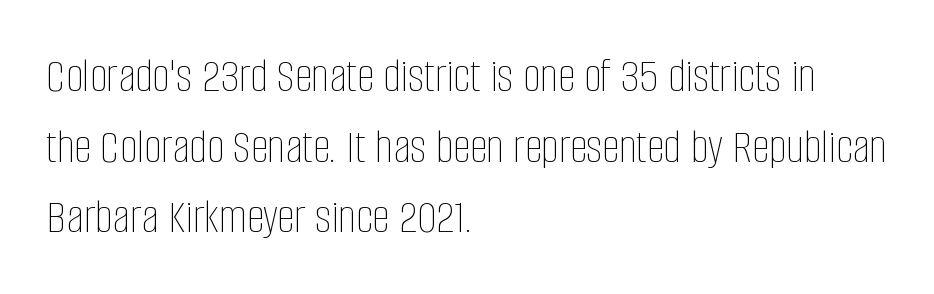
Interline gaps are of average width in this sample. The area under the type is left untouched. Here the glyphs are tracked normally, forming tight word shapes. This is not heavy type; no bold has been used. The ragged edge is on the right, which tells us the setting is flush left.
